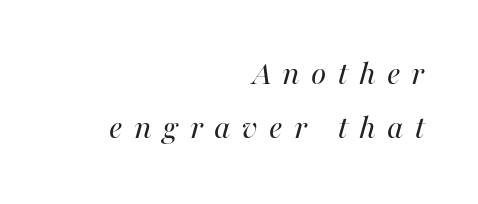
Q: Is the text bold? A: No.
Q: Is the text italic (slanted)? A: Yes, it leans right by about 16 degrees.
Q: Is the text underlined? A: No.
Q: How is the paragraph aligned? A: Right-aligned.
Q: Is the spacing between letters normal or unusually wide? A: Unusually wide.
Q: Is the spacing between lines tight, normal or loose? A: Normal.
Q: Width (condensed, normal, or wide)? A: Normal.
Q: Stroke contrast? A: High.
Q: x-height? A: Medium.
Q: Monospaced? A: No.
